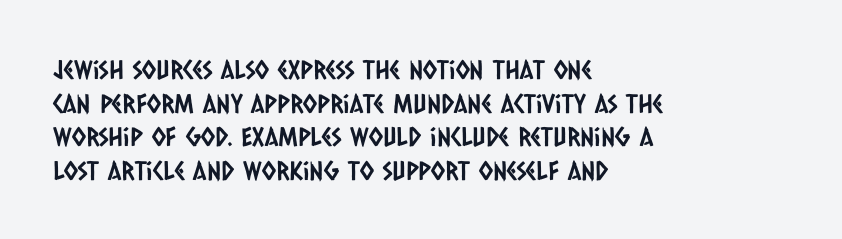
Q: Is the text underlined? A: No.
Q: How is the paragraph aligned? A: Left-aligned.
Q: Is the spacing between letters normal or unusually wide? A: Normal.
Q: Is the spacing between lines tight, normal or loose? A: Normal.
